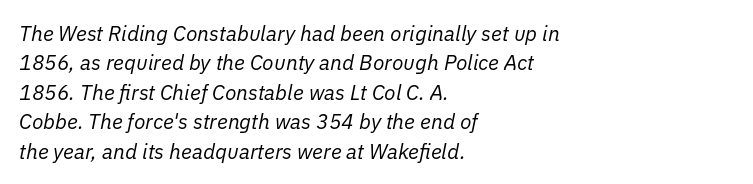
Q: Is the text bold? A: No.
Q: Is the text italic (slanted)? A: Yes, it leans right by about 11 degrees.
Q: Is the text underlined? A: No.
Q: How is the paragraph aligned? A: Left-aligned.
Q: Is the spacing between letters normal or unusually wide? A: Normal.
Q: Is the spacing between lines tight, normal or loose? A: Normal.
